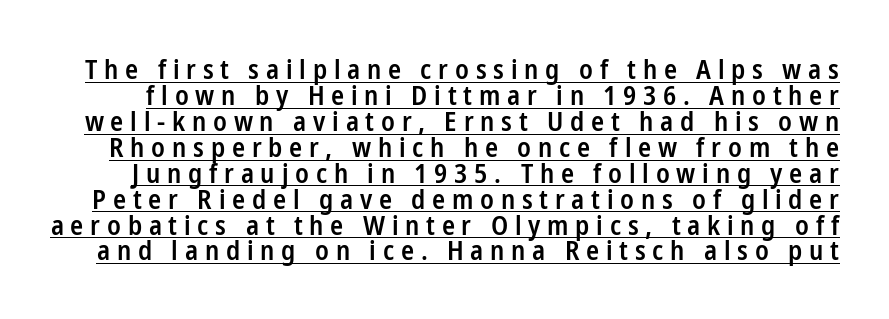
The image shows 27 px text type, upright; set tight line spacing (0.96x), unusually wide letter spacing (+0.25 em), underlined.
